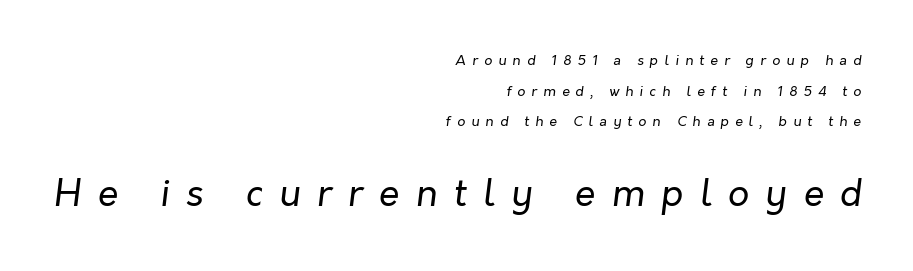
The image shows 37 px regular-weight type, italic (leaning right); set right-aligned, loose line spacing (2.18x), unusually wide letter spacing (+0.44 em), not underlined; the second (bottom) block is 2.64x larger; low stroke contrast and a medium x-height.
